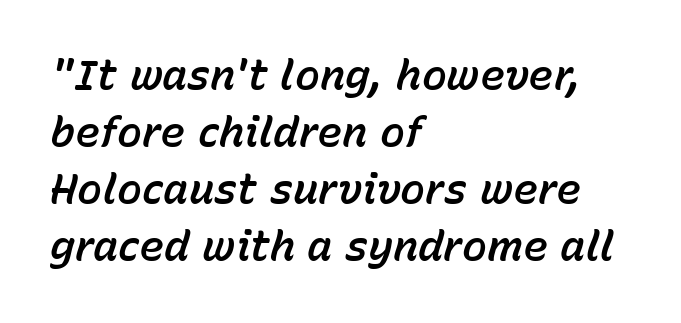
Q: Is the text italic (slanted)? A: Yes, it leans right by about 15 degrees.
Q: Is the text underlined? A: No.
Q: How is the paragraph aligned? A: Left-aligned.
Q: Is the spacing between letters normal or unusually wide? A: Normal.
Q: Is the spacing between lines tight, normal or loose? A: Normal.
Q: Width (condensed, normal, or wide)? A: Normal.
Q: Stroke contrast? A: Low.
Q: x-height? A: Medium.
Q: Monospaced? A: No.
